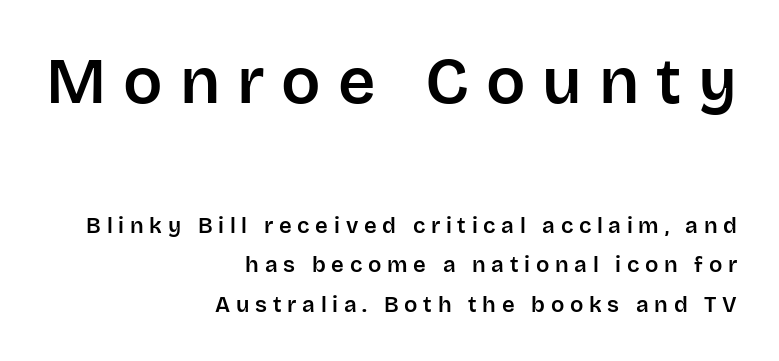
Bare-footed words on every line. Note the varied advance widths — an 'i' is clearly narrower than an 'm'. Words appear elongated and porous because spacing is wide. Each line ends at the same right margin while the left side varies. You get the large type first, then a drop to smaller type.
